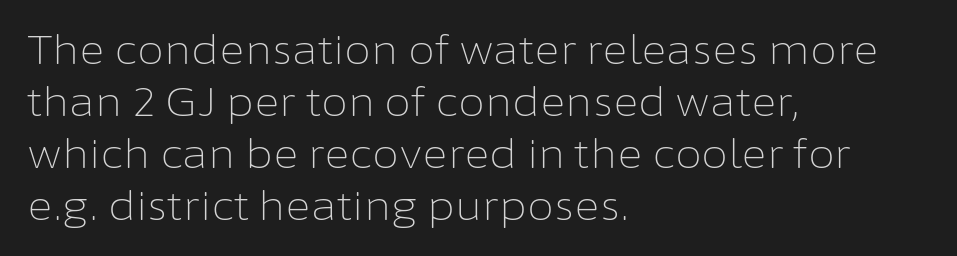
Q: Is the text bold? A: No.
Q: Is the text italic (slanted)? A: No, it is upright.
Q: Is the typeface a serif or a sans-serif typeface? A: Sans-serif.
Q: Is the text underlined? A: No.
Q: How is the paragraph aligned? A: Left-aligned.
Q: Is the spacing between letters normal or unusually wide? A: Normal.
Q: Is the spacing between lines tight, normal or loose? A: Normal.
Q: Width (condensed, normal, or wide)? A: Normal.
Q: Stroke contrast? A: Low.
Q: x-height? A: Medium.
Q: Monospaced? A: No.
